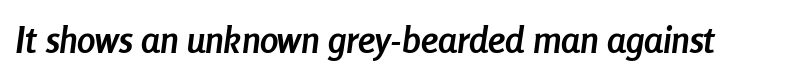
{"italic": "yes", "lean": "right", "slant_degrees": 8, "bold": "yes", "weight": "semibold", "width": "condensed", "stroke_contrast": "low", "x_height": "medium", "monospaced": "no", "underline": "no", "letter_spacing": "normal", "letter_spacing_em": 0.0, "glyph_px": 37}
